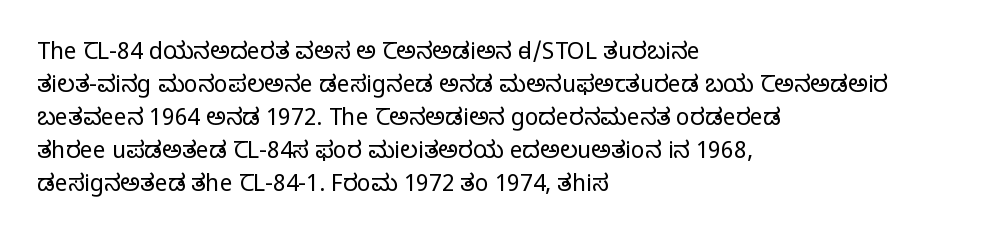
Q: Is the text bold? A: No.
Q: Is the text italic (slanted)? A: No, it is upright.
Q: Is the text underlined? A: No.
Q: How is the paragraph aligned? A: Left-aligned.
Q: Is the spacing between letters normal or unusually wide? A: Normal.
Q: Is the spacing between lines tight, normal or loose? A: Normal.
